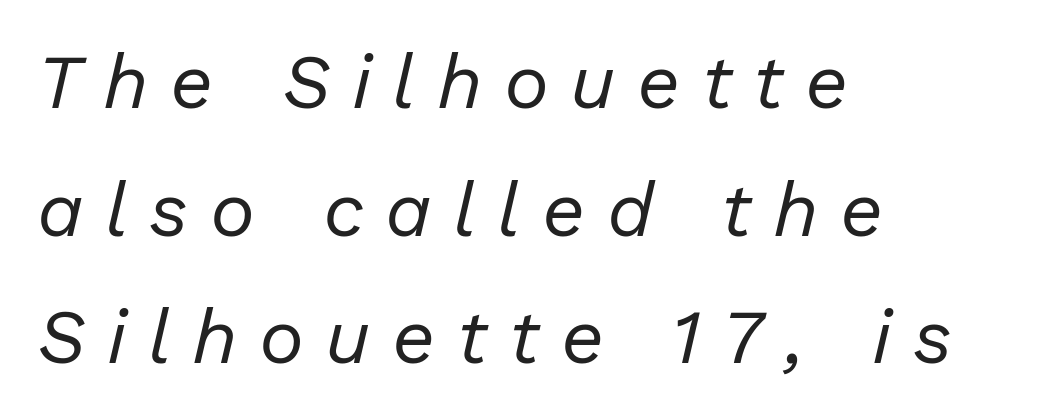
{"italic": "yes", "lean": "right", "slant_degrees": 13, "bold": "no", "weight": "regular", "width": "normal", "stroke_contrast": "low", "x_height": "medium", "monospaced": "no", "underline": "no", "align": "left", "line_spacing": "normal", "line_spacing_ratio": 1.68, "letter_spacing": "wide", "letter_spacing_em": 0.28, "glyph_px": 76}
